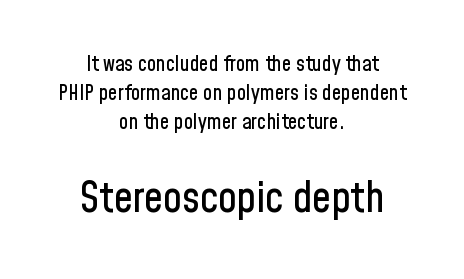
{"serif": "no", "italic": "no", "width": "condensed", "stroke_contrast": "low", "x_height": "medium", "monospaced": "no", "underline": "no", "align": "center", "line_spacing": "normal", "line_spacing_ratio": 1.37, "letter_spacing": "normal", "letter_spacing_em": 0.0, "larger_block": "second", "size_ratio": 2.0, "glyph_px": 42}
